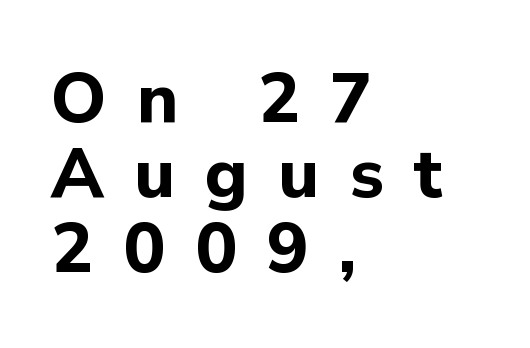
Q: Is the text bold? A: Yes.
Q: Is the text italic (slanted)? A: No, it is upright.
Q: Is the typeface a serif or a sans-serif typeface? A: Sans-serif.
Q: Is the text underlined? A: No.
Q: How is the paragraph aligned? A: Left-aligned.
Q: Is the spacing between letters normal or unusually wide? A: Unusually wide.
Q: Is the spacing between lines tight, normal or loose? A: Tight.
Q: Width (condensed, normal, or wide)? A: Normal.
Q: Stroke contrast? A: Low.
Q: x-height? A: Medium.
Q: Monospaced? A: No.
